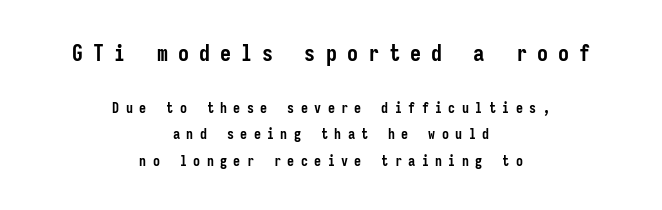
Q: Is the text bold? A: Yes.
Q: Is the text italic (slanted)? A: No, it is upright.
Q: Is the text underlined? A: No.
Q: How is the paragraph aligned? A: Centered.
Q: Is the spacing between letters normal or unusually wide? A: Unusually wide.
Q: Is the spacing between lines tight, normal or loose? A: Loose.
Q: Which block of text is set in a larger size, the first (top) or the second (bottom)? A: The first (top) one.
